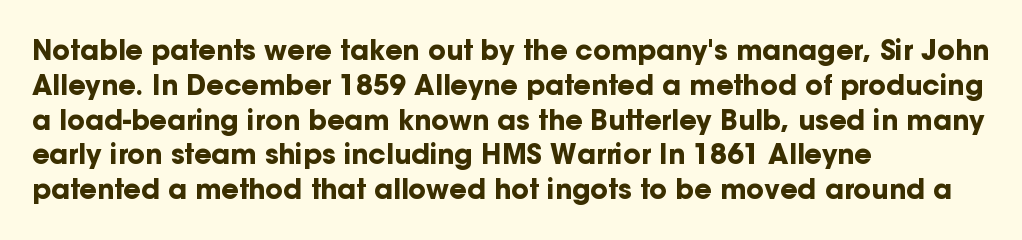
Q: Is the text bold? A: Yes.
Q: Is the text italic (slanted)? A: No, it is upright.
Q: Is the text underlined? A: No.
Q: How is the paragraph aligned? A: Left-aligned.
Q: Is the spacing between letters normal or unusually wide? A: Normal.
Q: Is the spacing between lines tight, normal or loose? A: Normal.
